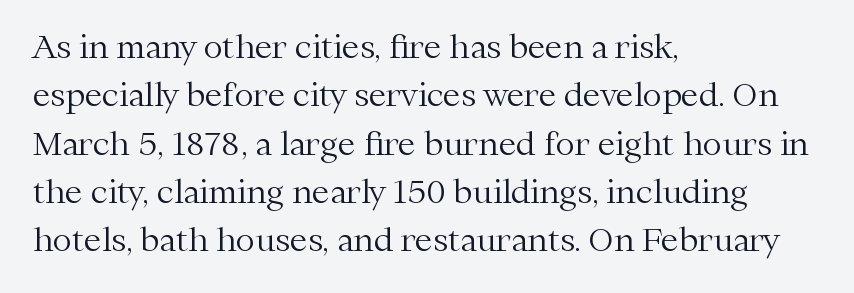
Horizontally, the lines are justified to the leading edge only. You could not count columns in this text — the font is proportionally spaced. Lines of text with bare space underneath. Line spacing here is normal. The horizontal fit of the characters is conventional and even.
